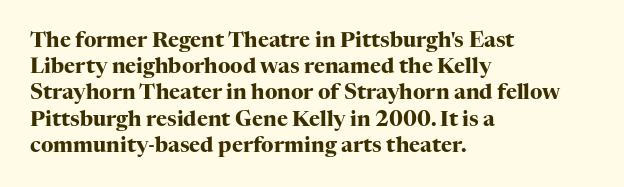
The image shows 21 px bold type, upright; set left-aligned, normal line spacing (1.25x), normal letter spacing, not underlined.
